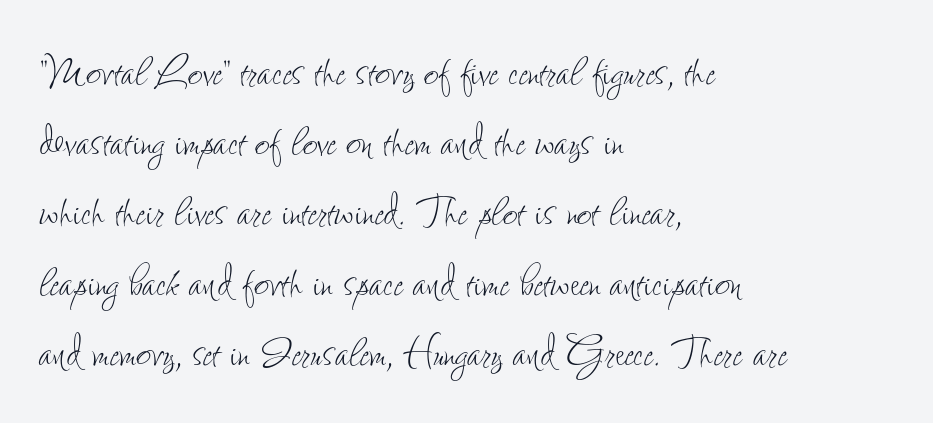
The image shows 52 px thin, condensed type; set left-aligned, normal line spacing (1.35x), normal letter spacing, not underlined; low stroke contrast and a small x-height.
